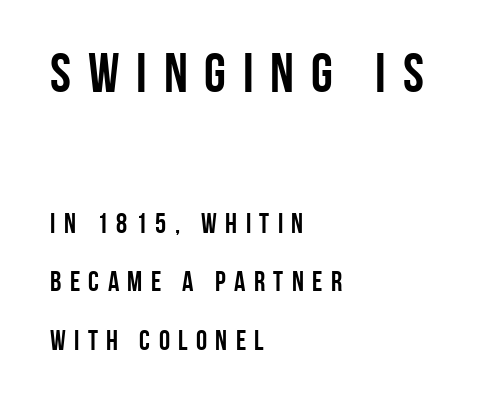
The image shows 56 px semibold, condensed sans-serif type, upright; set left-aligned, loose line spacing (2.09x), unusually wide letter spacing (+0.3 em), not underlined; the first (top) block is 2.0x larger; low stroke contrast and a large x-height.
